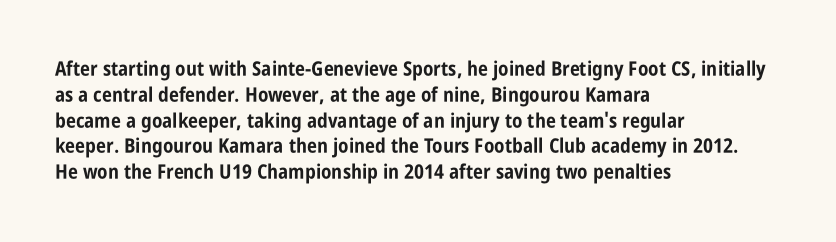
{"italic": "no", "bold": "yes", "underline": "no", "align": "left", "line_spacing": "normal", "line_spacing_ratio": 1.29, "letter_spacing": "normal", "letter_spacing_em": 0.0, "glyph_px": 20}
